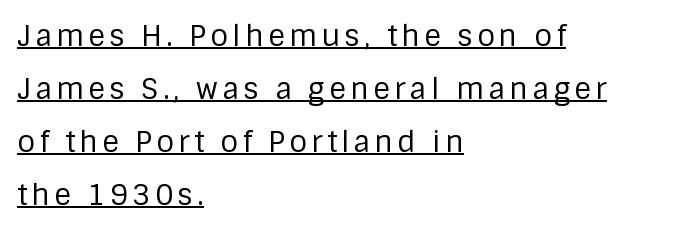
The image shows 29 px regular-weight sans-serif type, upright; set left-aligned, line spacing 1.83x, underlined; low stroke contrast and a large x-height.
